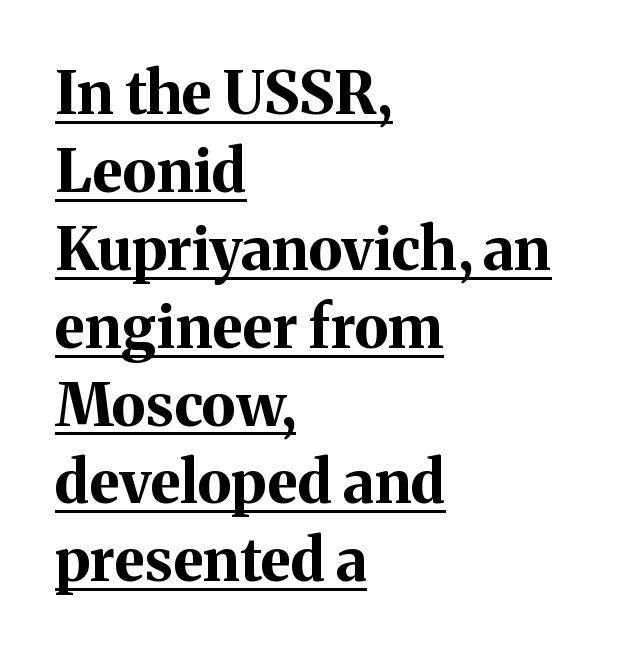
Q: Is the text bold? A: Yes.
Q: Is the text italic (slanted)? A: No, it is upright.
Q: Is the typeface a serif or a sans-serif typeface? A: Serif.
Q: Is the text underlined? A: Yes.
Q: How is the paragraph aligned? A: Left-aligned.
Q: Is the spacing between letters normal or unusually wide? A: Normal.
Q: Is the spacing between lines tight, normal or loose? A: Normal.
Q: Width (condensed, normal, or wide)? A: Normal.
Q: Stroke contrast? A: Medium.
Q: x-height? A: Medium.
Q: Monospaced? A: No.
